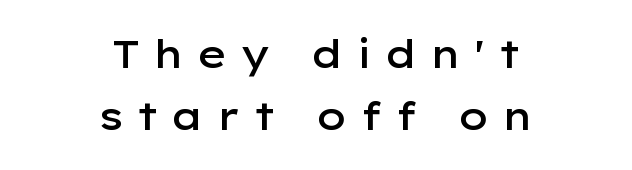
You can tell it's not italic because the verticals are truly vertical. A clean baseline with only descenders dipping below it. Summary of vertical rhythm: regular, with standard interline spacing. Looks like regular typesetting: each glyph gets only the width it needs. Is this a sans? Yes — the strokes have no serifs. Observe the wide spacing: letters keep a clear distance from each other.
